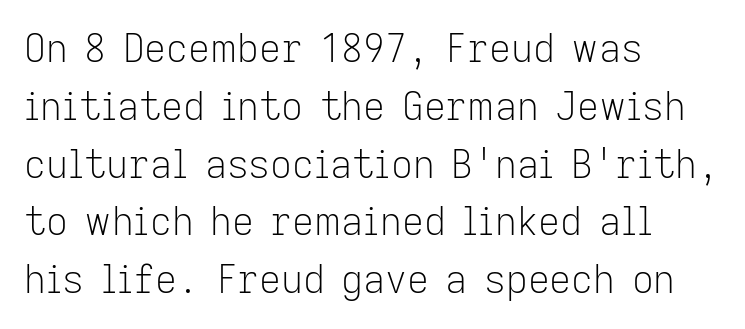
Here the designer chose a conventional face with non-uniform glyph widths. The strokes are not fattened; the text isn't bold. Regular leading. Short and long lines alike share a common starting point at left.
